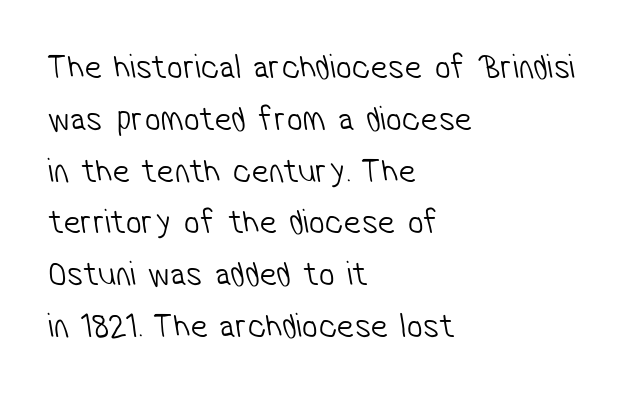
Check where the strokes stop: nothing finishes them off — pure sans. Each letter keeps its own natural width here, so spacing adapts to shape. A quiet, ordinary-to-light weight characterises the typeface. The vertical gap from one line to the next is medium.
